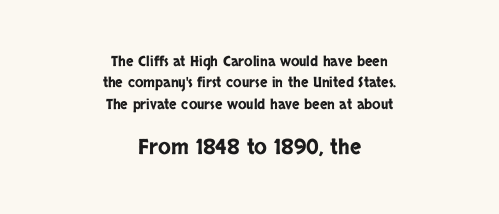
The image shows 21 px text type, upright; set centered, normal line spacing (1.52x), normal letter spacing, not underlined; the second (bottom) block is 1.5x larger.
